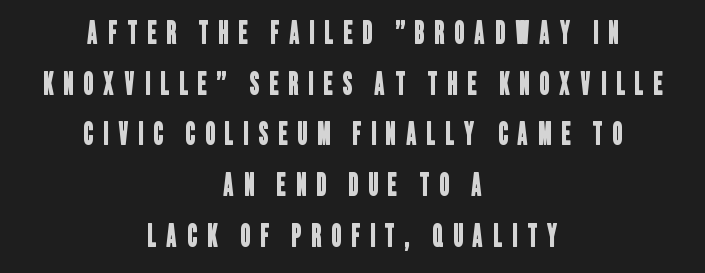
If you measured baseline to baseline, you'd find a middling distance. Serifs: no, the terminals of the letterforms are clean. Both edges are ragged and mirror each other, which tells us the setting is centered. The passage shown is typed in a proportional face where columns would drift. Does extra space separate the letters? Yes, quite a lot of it.
